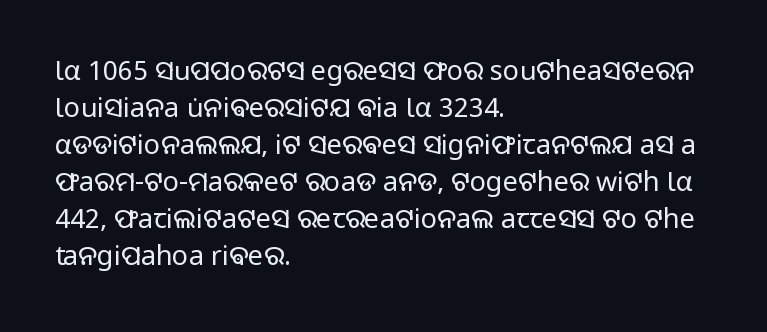
Q: Is the text bold? A: No.
Q: Is the text italic (slanted)? A: No, it is upright.
Q: Is the text underlined? A: No.
Q: How is the paragraph aligned? A: Left-aligned.
Q: Is the spacing between letters normal or unusually wide? A: Normal.
Q: Is the spacing between lines tight, normal or loose? A: Normal.
